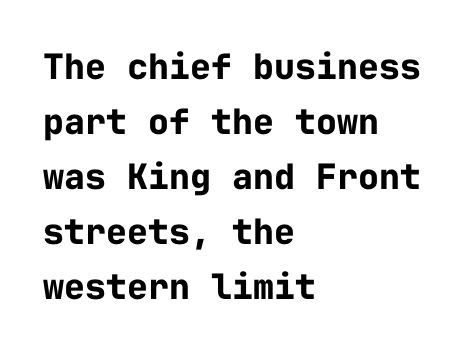
Q: Is the text bold? A: Yes.
Q: Is the text italic (slanted)? A: No, it is upright.
Q: Is the typeface a serif or a sans-serif typeface? A: Sans-serif.
Q: Is the text underlined? A: No.
Q: How is the paragraph aligned? A: Left-aligned.
Q: Is the spacing between letters normal or unusually wide? A: Normal.
Q: Is the spacing between lines tight, normal or loose? A: Normal.
Q: Width (condensed, normal, or wide)? A: Normal.
Q: Stroke contrast? A: Low.
Q: x-height? A: Medium.
Q: Monospaced? A: Yes.
